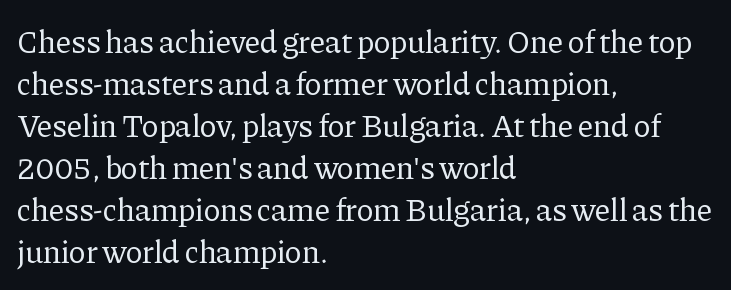
Q: Is the text bold? A: No.
Q: Is the text italic (slanted)? A: No, it is upright.
Q: Is the typeface a serif or a sans-serif typeface? A: Serif.
Q: Is the text underlined? A: No.
Q: How is the paragraph aligned? A: Left-aligned.
Q: Is the spacing between letters normal or unusually wide? A: Normal.
Q: Is the spacing between lines tight, normal or loose? A: Normal.
Q: Width (condensed, normal, or wide)? A: Normal.
Q: Stroke contrast? A: Low.
Q: x-height? A: Medium.
Q: Monospaced? A: No.
